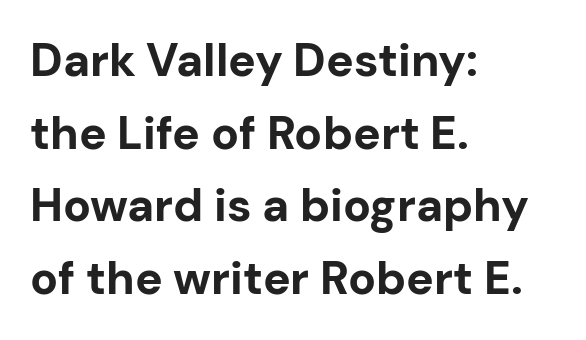
The image shows 46 px bold sans-serif type, upright; set left-aligned, normal line spacing (1.58x), normal letter spacing, not underlined; low stroke contrast and a medium x-height.
